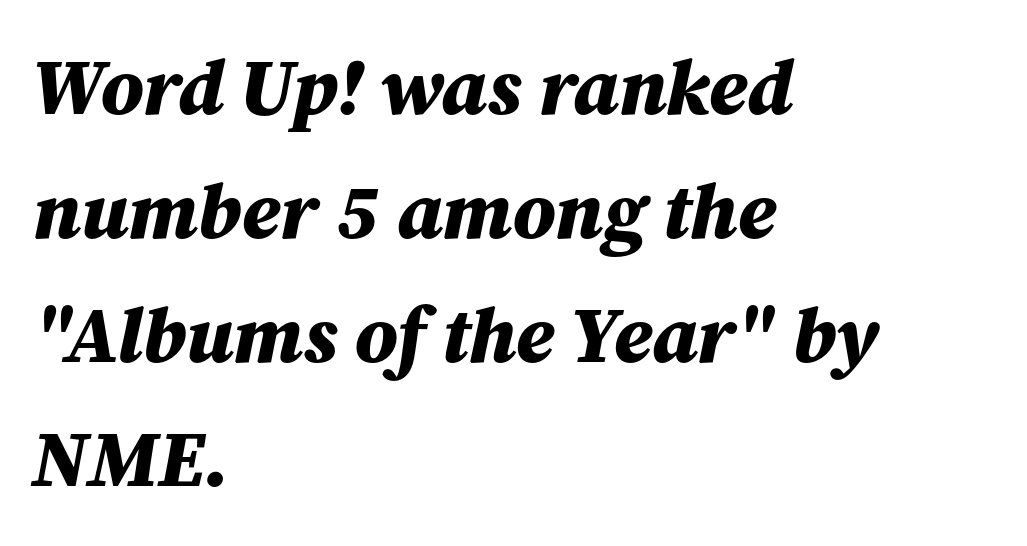
Looks like regular typesetting: each glyph gets only the width it needs. These lines stack with their left ends in a neat column. Lines of text with bare space underneath. Rows of type keep a routine distance in the vertical direction. In terms of letterspacing, this is plain default setting. Its strokes are broad and dark, the hallmark of bold type.
